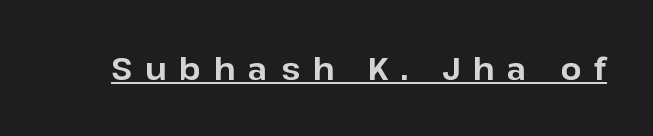
Q: Is the text bold? A: Yes.
Q: Is the text italic (slanted)? A: No, it is upright.
Q: Is the typeface a serif or a sans-serif typeface? A: Sans-serif.
Q: Is the text underlined? A: Yes.
Q: Is the spacing between letters normal or unusually wide? A: Unusually wide.
Q: Width (condensed, normal, or wide)? A: Normal.
Q: Stroke contrast? A: Low.
Q: x-height? A: Medium.
Q: Monospaced? A: No.
